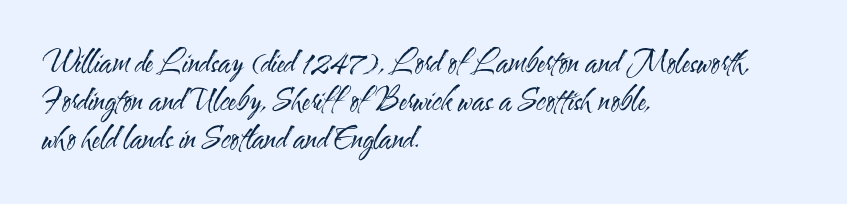
Q: Is the text bold? A: No.
Q: Is the text italic (slanted)? A: Yes.
Q: Is the typeface a serif or a sans-serif typeface? A: Sans-serif.
Q: Is the text underlined? A: No.
Q: How is the paragraph aligned? A: Left-aligned.
Q: Is the spacing between letters normal or unusually wide? A: Normal.
Q: Is the spacing between lines tight, normal or loose? A: Normal.
Q: Width (condensed, normal, or wide)? A: Condensed.
Q: Stroke contrast? A: Medium.
Q: x-height? A: Small.
Q: Monospaced? A: No.
